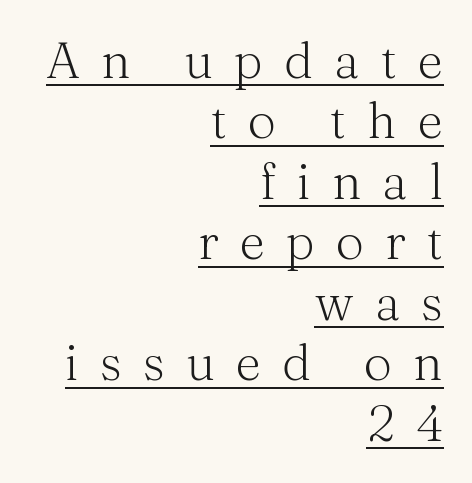
Q: Is the text bold? A: No.
Q: Is the text italic (slanted)? A: No, it is upright.
Q: Is the typeface a serif or a sans-serif typeface? A: Serif.
Q: Is the text underlined? A: Yes.
Q: How is the paragraph aligned? A: Right-aligned.
Q: Is the spacing between letters normal or unusually wide? A: Unusually wide.
Q: Width (condensed, normal, or wide)? A: Normal.
Q: Stroke contrast? A: Medium.
Q: x-height? A: Medium.
Q: Monospaced? A: No.
